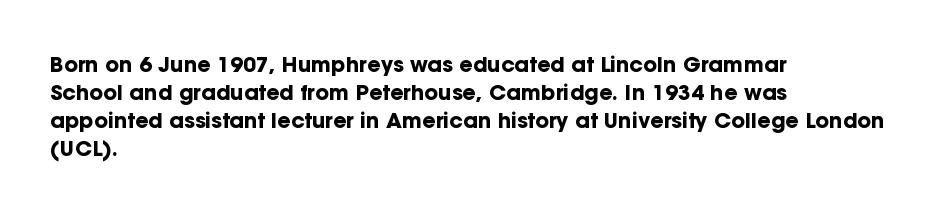
{"italic": "no", "bold": "yes", "underline": "no", "align": "left", "line_spacing": "normal", "line_spacing_ratio": 1.33, "letter_spacing": "normal", "letter_spacing_em": 0.0, "glyph_px": 21}
